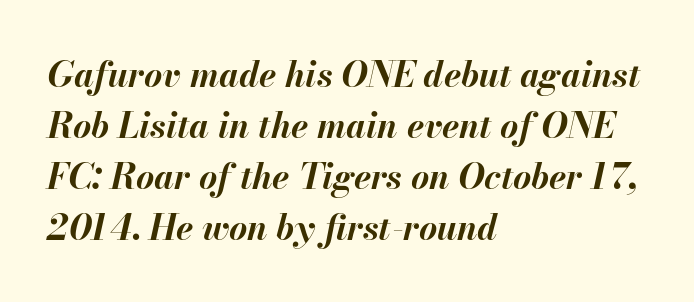
The image shows 35 px bold type, italic (leaning right); set left-aligned, normal line spacing (1.46x), normal letter spacing, not underlined; medium stroke contrast and a small x-height.
